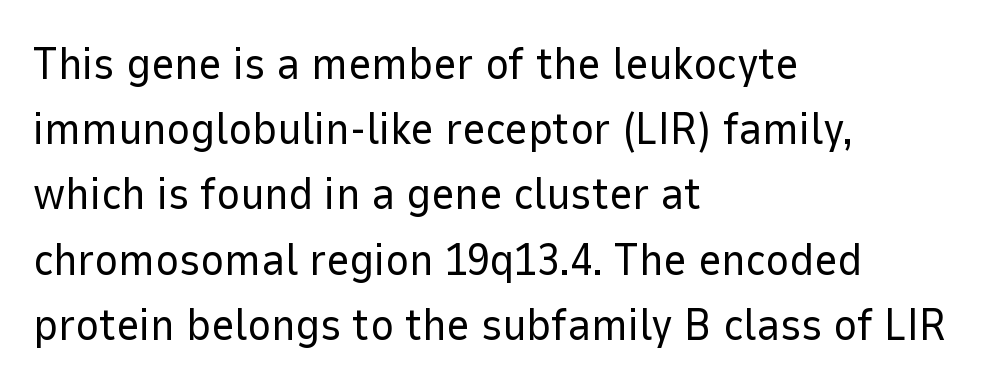
Q: Is the text bold? A: No.
Q: Is the text italic (slanted)? A: No, it is upright.
Q: Is the typeface a serif or a sans-serif typeface? A: Sans-serif.
Q: Is the text underlined? A: No.
Q: How is the paragraph aligned? A: Left-aligned.
Q: Is the spacing between letters normal or unusually wide? A: Normal.
Q: Is the spacing between lines tight, normal or loose? A: Normal.
Q: Width (condensed, normal, or wide)? A: Normal.
Q: Stroke contrast? A: Low.
Q: x-height? A: Medium.
Q: Monospaced? A: No.
